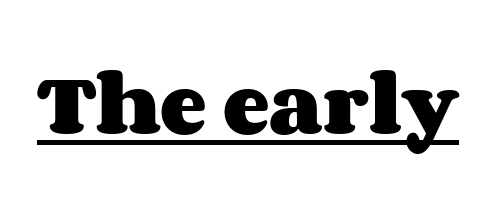
Q: Is the text bold? A: Yes.
Q: Is the text italic (slanted)? A: No, it is upright.
Q: Is the text underlined? A: Yes.
Q: Is the spacing between letters normal or unusually wide? A: Normal.
Q: Width (condensed, normal, or wide)? A: Wide.
Q: Stroke contrast? A: Medium.
Q: x-height? A: Large.
Q: Monospaced? A: No.
